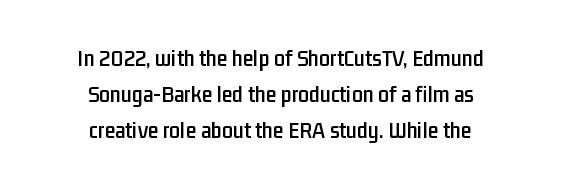
{"italic": "no", "underline": "no", "align": "center", "line_spacing": "normal", "line_spacing_ratio": 1.51, "letter_spacing": "normal", "letter_spacing_em": 0.0, "glyph_px": 24}
